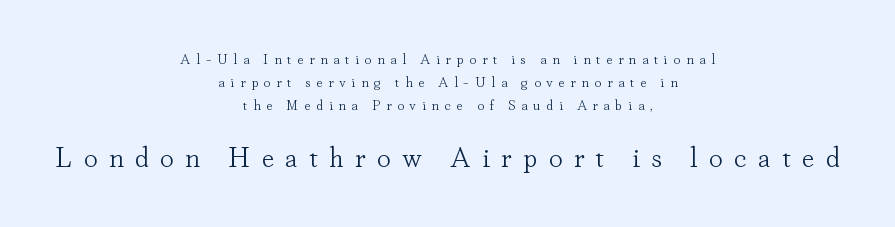
{"serif": "yes", "italic": "no", "bold": "no", "weight": "light", "width": "normal", "stroke_contrast": "low", "x_height": "small", "monospaced": "no", "underline": "no", "align": "center", "line_spacing": "normal", "line_spacing_ratio": 1.65, "letter_spacing": "wide", "letter_spacing_em": 0.4, "larger_block": "second", "size_ratio": 2.0, "glyph_px": 28}
